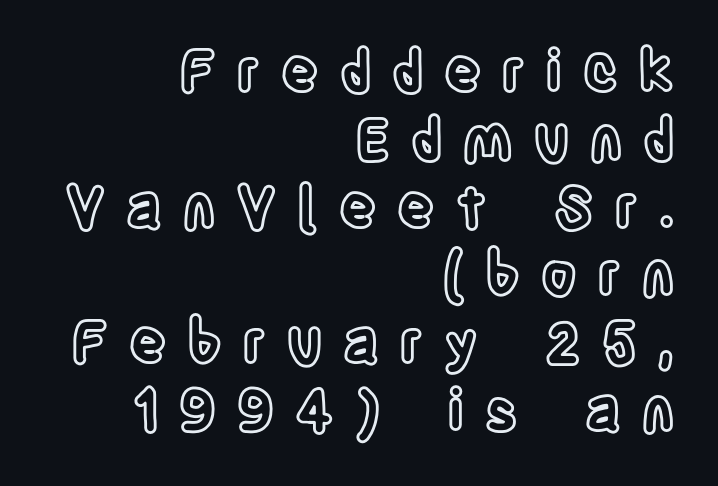
{"italic": "no", "width": "condensed", "x_height": "large", "monospaced": "no", "underline": "no", "align": "right", "line_spacing_ratio": 1.19, "letter_spacing": "wide", "letter_spacing_em": 0.37, "glyph_px": 57}
